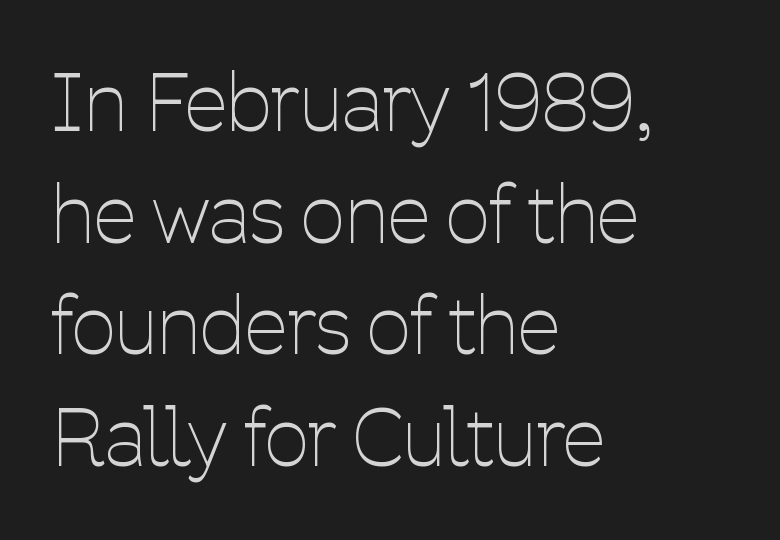
Q: Is the text bold? A: No.
Q: Is the text italic (slanted)? A: No, it is upright.
Q: Is the typeface a serif or a sans-serif typeface? A: Sans-serif.
Q: Is the text underlined? A: No.
Q: How is the paragraph aligned? A: Left-aligned.
Q: Is the spacing between letters normal or unusually wide? A: Normal.
Q: Is the spacing between lines tight, normal or loose? A: Normal.
Q: Width (condensed, normal, or wide)? A: Condensed.
Q: Stroke contrast? A: Low.
Q: x-height? A: Medium.
Q: Monospaced? A: No.
